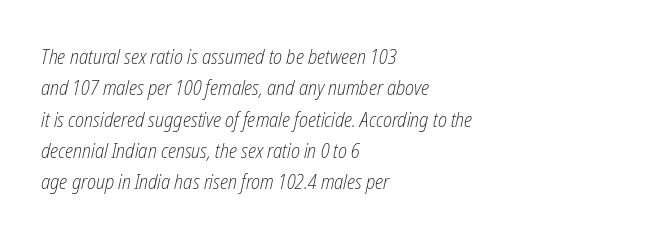
The image shows 21 px text type, italic (leaning right); set left-aligned, normal line spacing (1.49x), normal letter spacing, not underlined.
